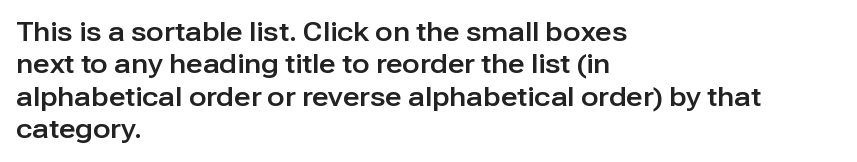
These lines sit exactly where default settings would place them. The letters stand upright; this is a roman face. Typeset ragged right — the left edge is the straight one. Just letters on the line, the space beneath them empty. Caption: standard tracking, unaltered.
